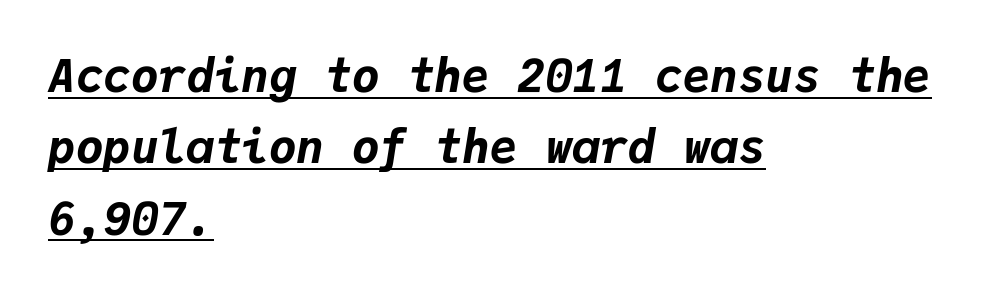
The image shows 46 px bold type, italic (leaning right), monospaced; set left-aligned, normal line spacing (1.55x), normal letter spacing, underlined; low stroke contrast and a medium x-height.
